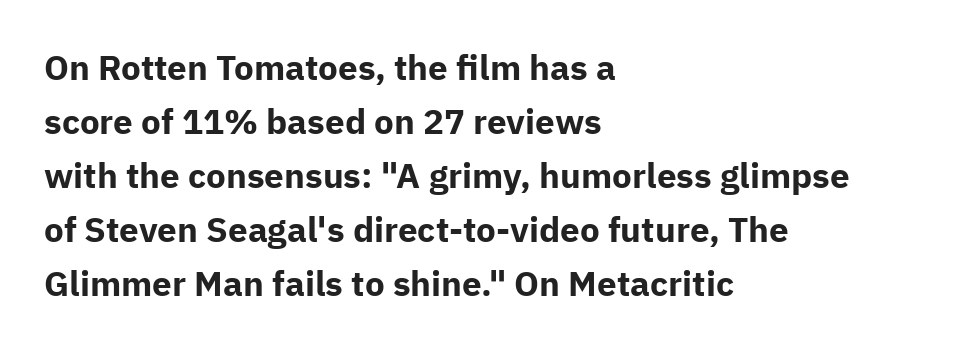
If you drew a line through each stem, it would be perfectly vertical. Character widths vary here, with narrow letters taking less room than wide ones. Students, this is bold: see how much ink each stroke carries. Line starts are locked; line ends wander. The baseline area is clear.
